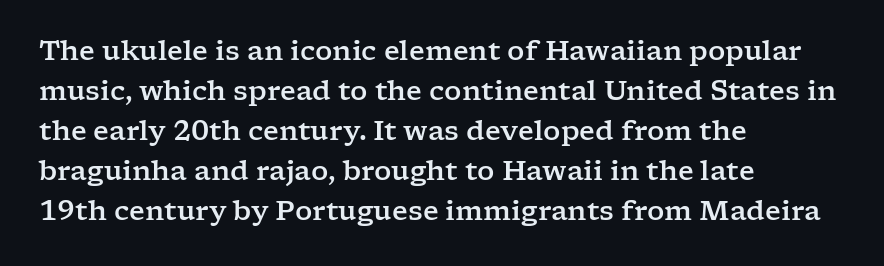
{"italic": "no", "underline": "no", "align": "left", "line_spacing": "normal", "line_spacing_ratio": 1.48, "letter_spacing": "normal", "letter_spacing_em": 0.0, "glyph_px": 27}
